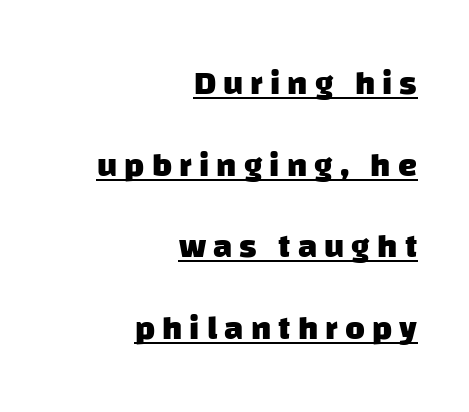
The image shows 34 px heavy sans-serif type; set right-aligned, loose line spacing (2.4x), unusually wide letter spacing (+0.21 em), underlined; low stroke contrast and a large x-height.
